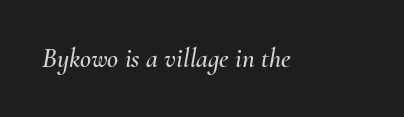
If you drew a line through each stem, it would be angled. Underlining? Definitely not there. Look at the tracking — it's just the regular setting, nothing added.
